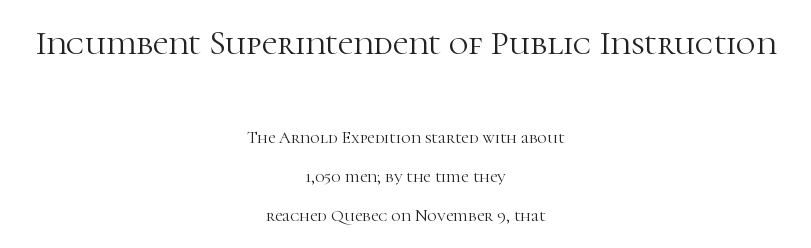
Anything drawn beneath the words? Only blank space. You could not count columns in this text — the font is proportionally spaced. Notice how the passage keeps no hard edge, just a central spine. Stems and bowls with no extra thickness — not bold. The tracking reads as untouched default to a designer's eye. Interline gaps are noticeably wide in this sample.
